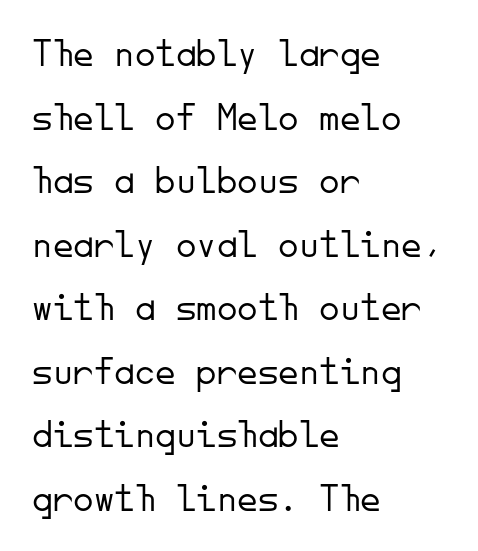
This sample keeps an unexceptional amount of space between lines. Style check: upright. The rendering anchors every line to the left-hand side. The passage shown has conventional tracking throughout. The type family on display is of the sans-serif kind.
